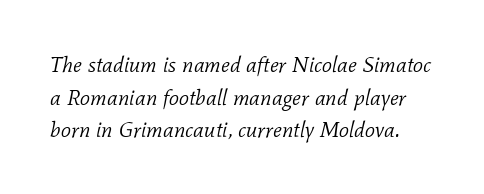
The image shows 22 px text type, italic (leaning right); set normal line spacing (1.48x), normal letter spacing, not underlined.
